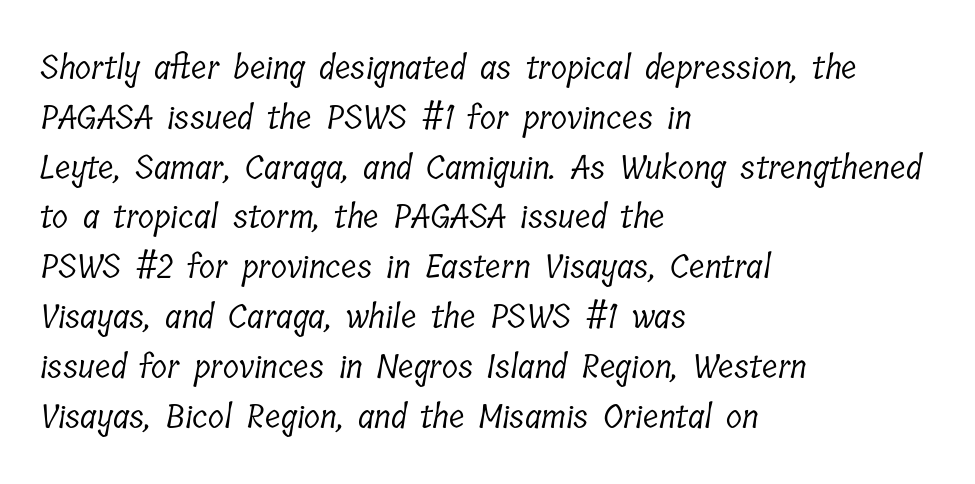
{"serif": "yes", "bold": "no", "weight": "light", "width": "condensed", "stroke_contrast": "low", "x_height": "medium", "monospaced": "no", "underline": "no", "align": "left", "line_spacing": "normal", "line_spacing_ratio": 1.51, "letter_spacing": "normal", "letter_spacing_em": 0.0, "glyph_px": 33}
